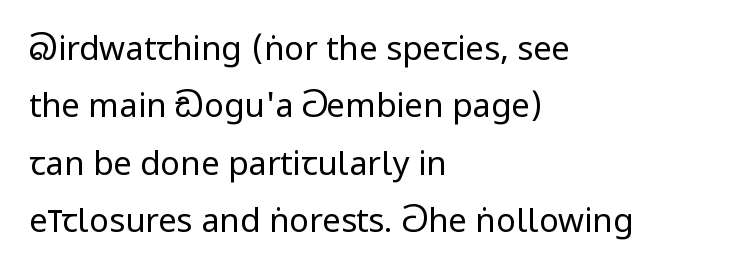
The image shows 33 px regular-weight, condensed sans-serif type, upright; set left-aligned, line spacing 1.74x, normal letter spacing, not underlined; low stroke contrast.
